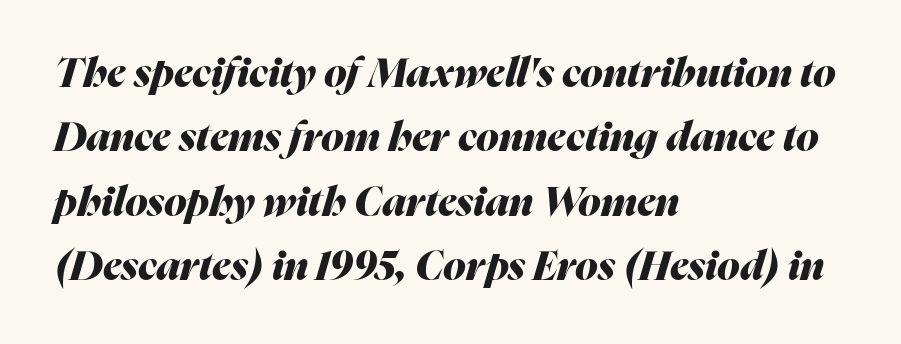
The image shows 41 px heavy type, italic (leaning right); set left-aligned, normal line spacing (1.57x), normal letter spacing, not underlined; medium stroke contrast and a medium x-height.
